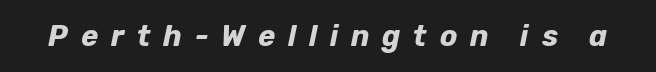
{"italic": "yes", "lean": "right", "slant_degrees": 12, "bold": "yes", "weight": "bold", "width": "normal", "stroke_contrast": "low", "x_height": "medium", "monospaced": "no", "underline": "no", "letter_spacing": "wide", "letter_spacing_em": 0.44, "glyph_px": 29}
